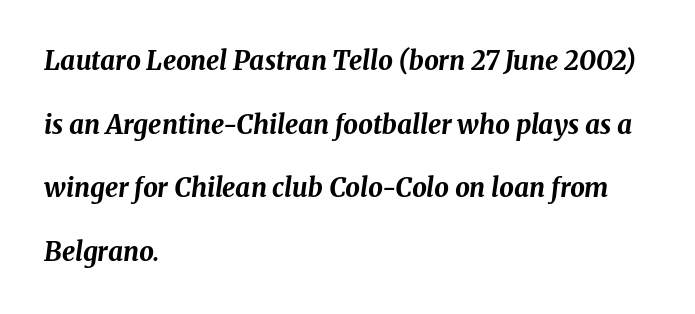
Q: Is the text bold? A: Yes.
Q: Is the text italic (slanted)? A: Yes, it leans right by about 8 degrees.
Q: Is the text underlined? A: No.
Q: How is the paragraph aligned? A: Left-aligned.
Q: Is the spacing between letters normal or unusually wide? A: Normal.
Q: Is the spacing between lines tight, normal or loose? A: Loose.
